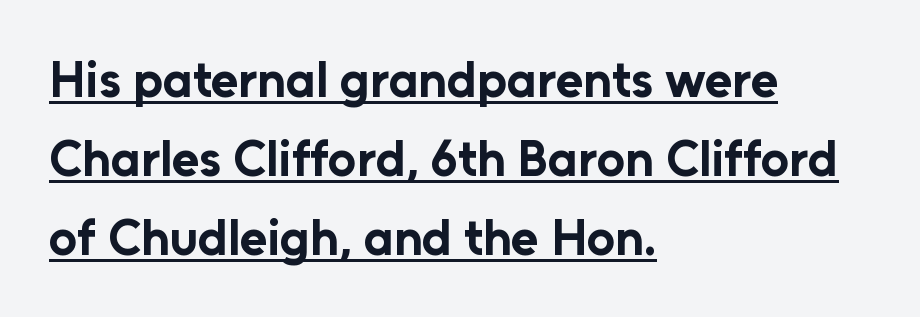
Q: Is the text bold? A: Yes.
Q: Is the text italic (slanted)? A: No, it is upright.
Q: Is the typeface a serif or a sans-serif typeface? A: Sans-serif.
Q: Is the text underlined? A: Yes.
Q: How is the paragraph aligned? A: Left-aligned.
Q: Is the spacing between letters normal or unusually wide? A: Normal.
Q: Is the spacing between lines tight, normal or loose? A: Normal.
Q: Width (condensed, normal, or wide)? A: Normal.
Q: Stroke contrast? A: Low.
Q: x-height? A: Medium.
Q: Monospaced? A: No.
